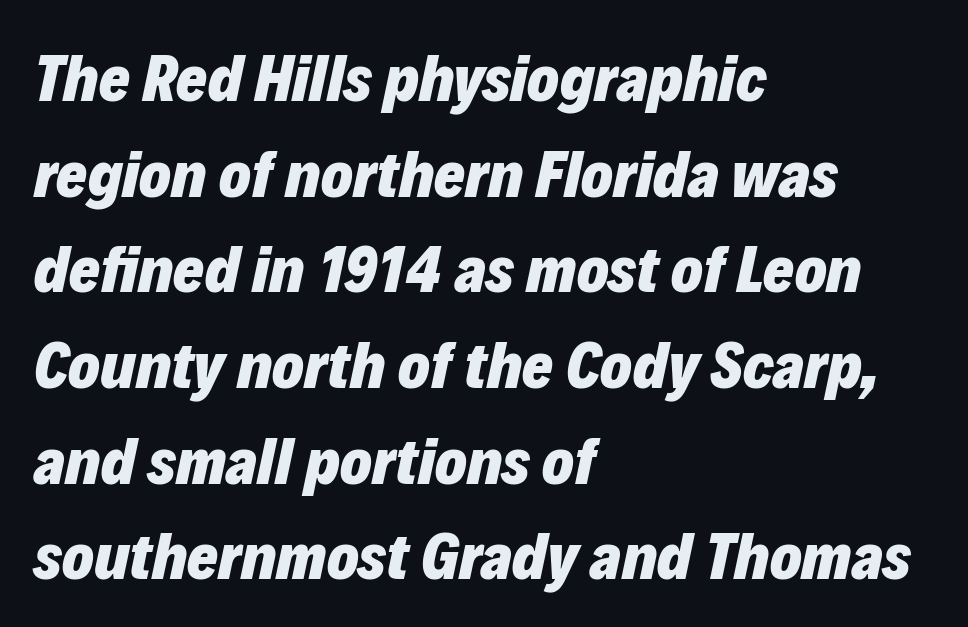
{"italic": "yes", "lean": "right", "slant_degrees": 12, "bold": "yes", "weight": "heavy", "width": "normal", "stroke_contrast": "low", "x_height": "medium", "monospaced": "no", "underline": "no", "align": "left", "line_spacing": "normal", "line_spacing_ratio": 1.45, "letter_spacing": "normal", "letter_spacing_em": 0.0, "glyph_px": 66}
